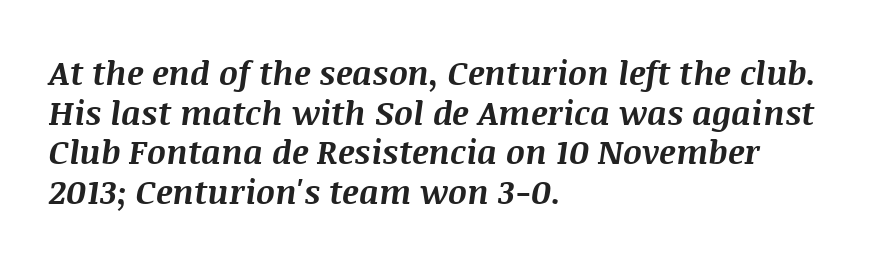
The image shows 33 px bold type, italic (leaning right); set left-aligned, line spacing 1.2x, normal letter spacing, not underlined; medium stroke contrast and a large x-height.
